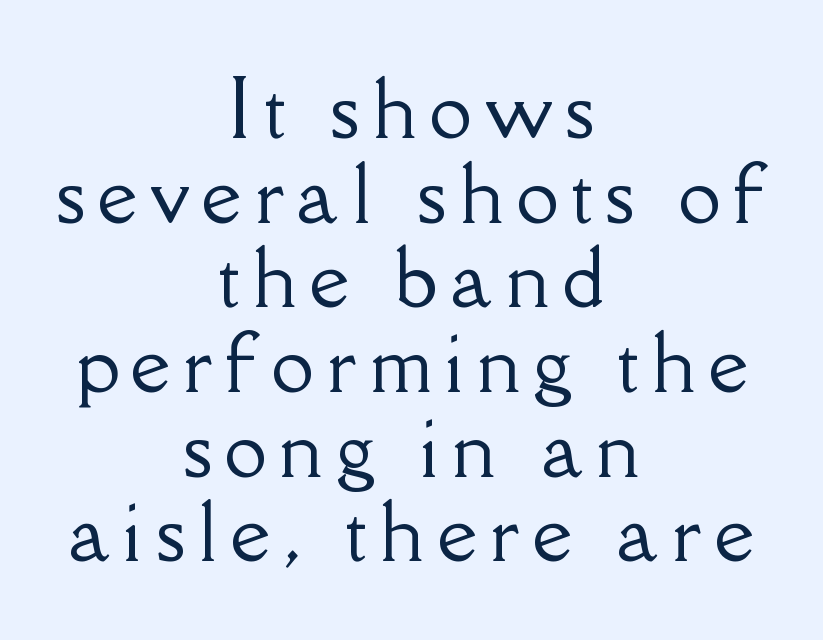
Descender tails drop into unmarked territory. The vertical gap from one line to the next is small. Every character sits straight up, as roman type does. The rendering uses natural spacing where letterforms have individual widths. The rendering shows small feet on the letterforms — a serif design. Teacher's note: observe the equal gaps on both sides — that is centered alignment.
